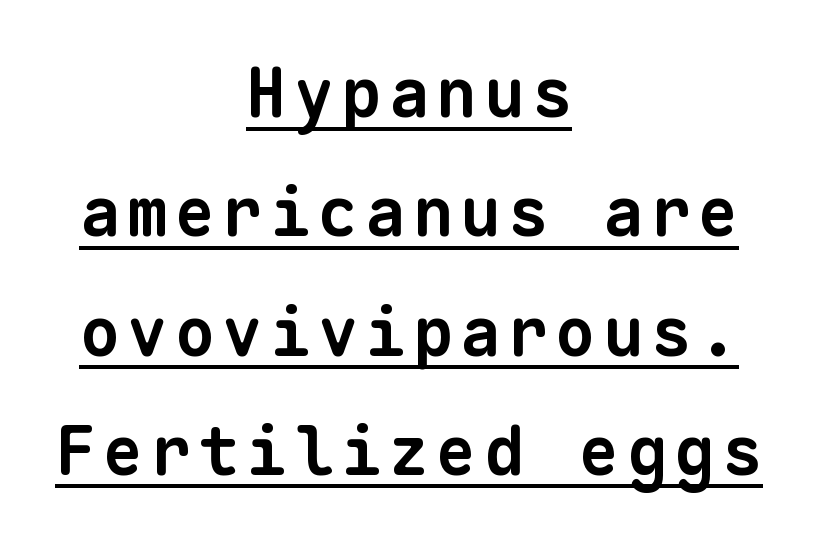
Think of a typewriter: that constant character pitch is what you see here. Short and long lines alike share a common midpoint. Check the space under the baseline: a stroke is drawn there. Check where the strokes stop: nothing finishes them off — pure sans. Caption: bold face, heavy strokes.
